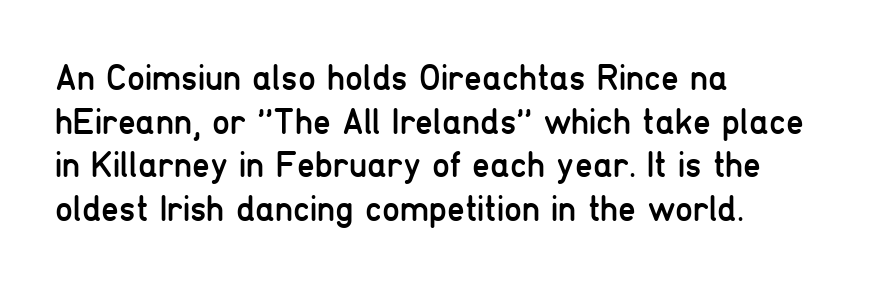
{"serif": "no", "italic": "no", "bold": "no", "weight": "regular", "width": "condensed", "stroke_contrast": "low", "x_height": "medium", "monospaced": "no", "underline": "no", "align": "left", "line_spacing_ratio": 1.21, "letter_spacing": "normal", "letter_spacing_em": 0.0, "glyph_px": 36}
